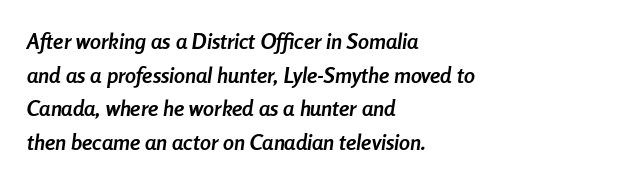
Observe the lean: these are italic letterforms. Honestly, there is no underline to notice here at all. The paragraph shown leans on its left margin. Caption: standard tracking, unaltered.
